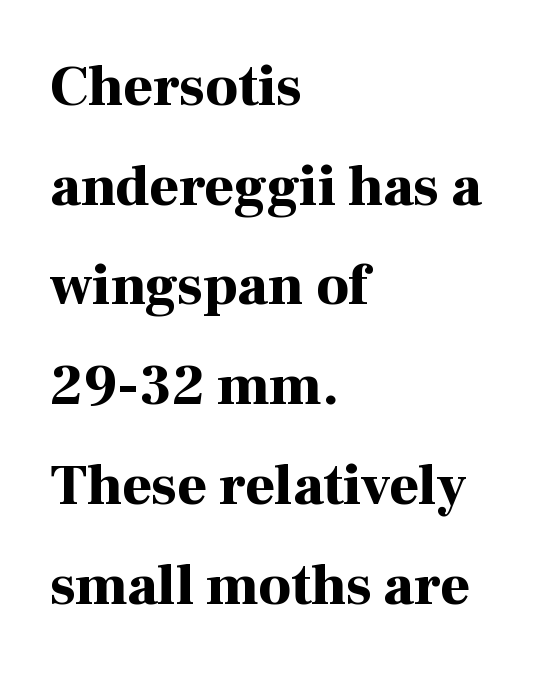
Q: Is the text bold? A: Yes.
Q: Is the text italic (slanted)? A: No, it is upright.
Q: Is the typeface a serif or a sans-serif typeface? A: Serif.
Q: Is the text underlined? A: No.
Q: How is the paragraph aligned? A: Left-aligned.
Q: Is the spacing between letters normal or unusually wide? A: Normal.
Q: Width (condensed, normal, or wide)? A: Normal.
Q: Stroke contrast? A: High.
Q: x-height? A: Medium.
Q: Monospaced? A: No.
